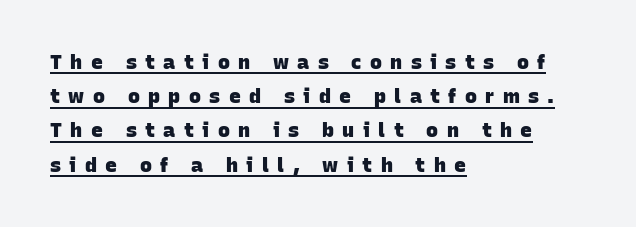
Q: Is the text bold? A: Yes.
Q: Is the text underlined? A: Yes.
Q: How is the paragraph aligned? A: Left-aligned.
Q: Is the spacing between letters normal or unusually wide? A: Unusually wide.
